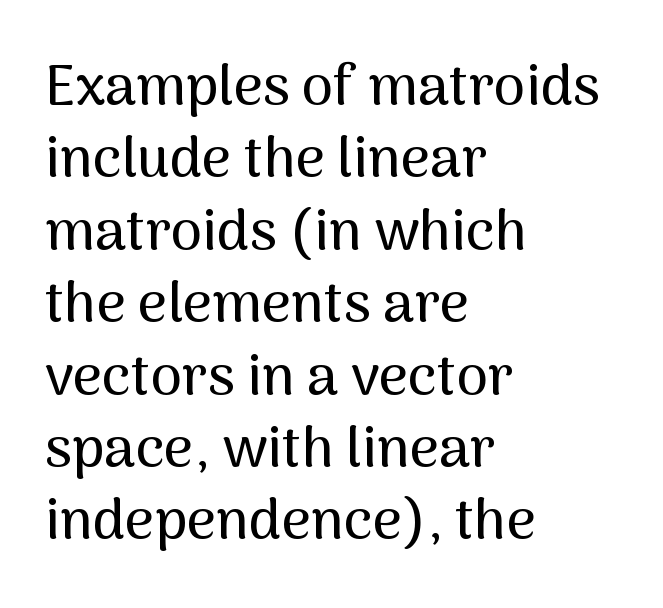
The image shows 57 px sans-serif type, upright; set left-aligned, normal line spacing (1.27x), normal letter spacing, not underlined; medium stroke contrast and a medium x-height.
